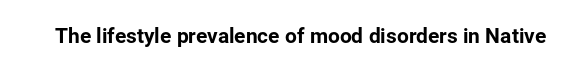
Q: Is the text italic (slanted)? A: No, it is upright.
Q: Is the text underlined? A: No.
Q: Is the spacing between letters normal or unusually wide? A: Normal.
